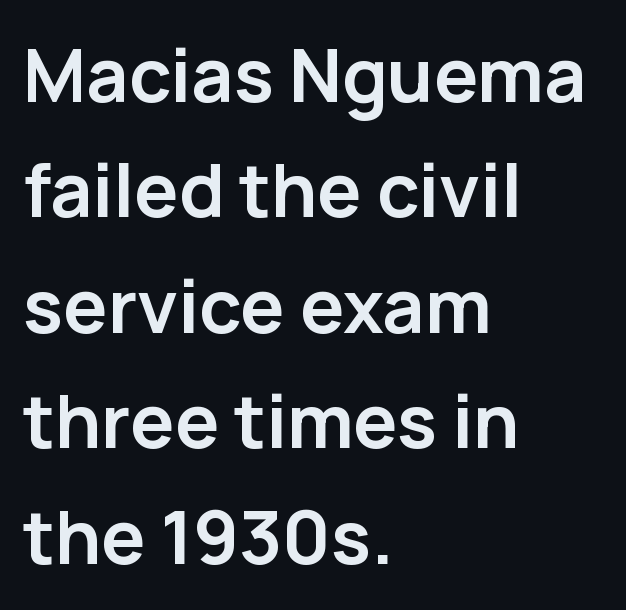
Is the block centered? No — it sits flush against the left margin. Rendered with straight, roman letterforms. Leading matches the norm, producing a regular column. Font category for this specimen: sans-serif. The passage shown is emphatically bold.
